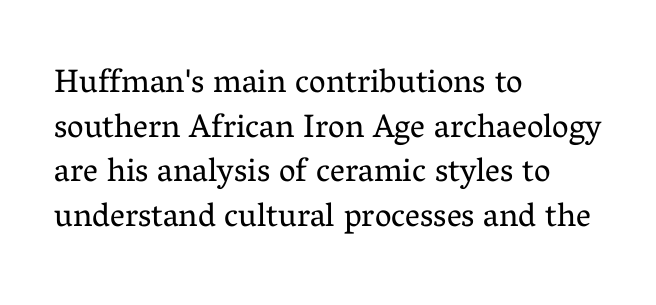
Q: Is the text bold? A: No.
Q: Is the text italic (slanted)? A: No, it is upright.
Q: Is the typeface a serif or a sans-serif typeface? A: Serif.
Q: Is the text underlined? A: No.
Q: How is the paragraph aligned? A: Left-aligned.
Q: Is the spacing between letters normal or unusually wide? A: Normal.
Q: Is the spacing between lines tight, normal or loose? A: Normal.
Q: Width (condensed, normal, or wide)? A: Normal.
Q: Stroke contrast? A: Medium.
Q: x-height? A: Medium.
Q: Monospaced? A: No.
